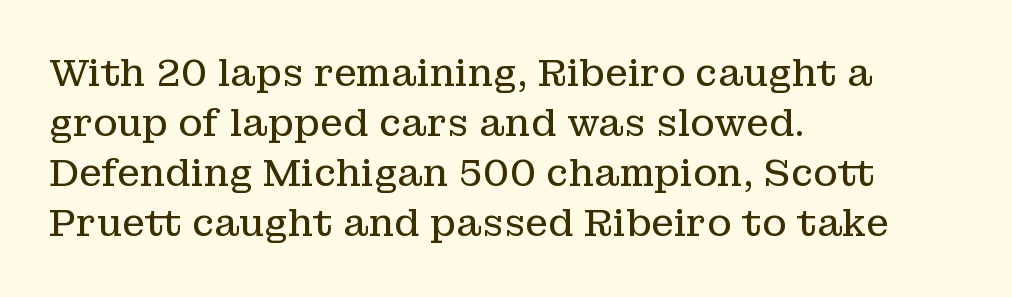
The setting favours the left margin, as ordinary paragraphs usually do. Note the varied advance widths — an 'i' is clearly narrower than an 'm'. Quick note: underline off. A light-to-regular cut is what we see here.
